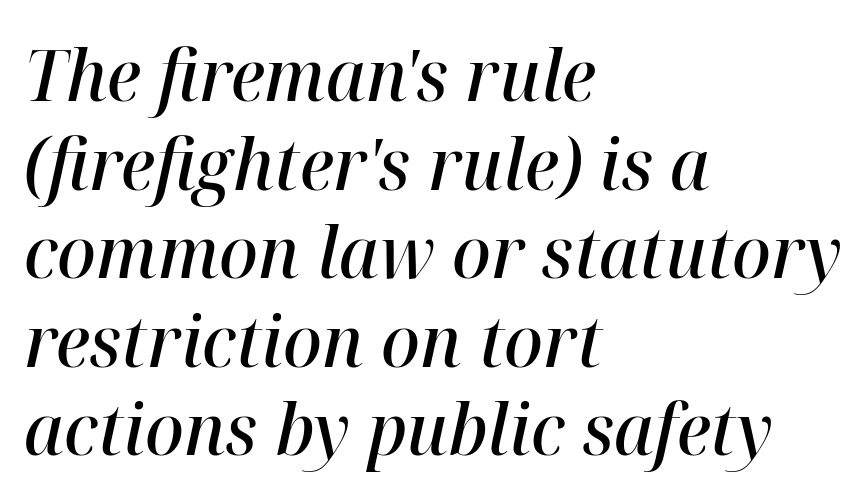
Q: Is the text bold? A: Semi-bold.
Q: Is the text italic (slanted)? A: Yes, it leans right by about 12 degrees.
Q: Is the text underlined? A: No.
Q: How is the paragraph aligned? A: Left-aligned.
Q: Is the spacing between letters normal or unusually wide? A: Normal.
Q: Width (condensed, normal, or wide)? A: Normal.
Q: Stroke contrast? A: High.
Q: x-height? A: Medium.
Q: Monospaced? A: No.
